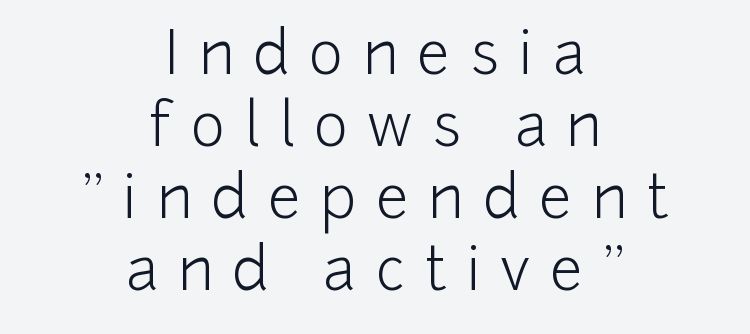
Q: Is the text bold? A: No.
Q: Is the text italic (slanted)? A: No, it is upright.
Q: Is the typeface a serif or a sans-serif typeface? A: Sans-serif.
Q: Is the text underlined? A: No.
Q: How is the paragraph aligned? A: Centered.
Q: Is the spacing between letters normal or unusually wide? A: Unusually wide.
Q: Width (condensed, normal, or wide)? A: Normal.
Q: Stroke contrast? A: Low.
Q: x-height? A: Medium.
Q: Monospaced? A: No.
